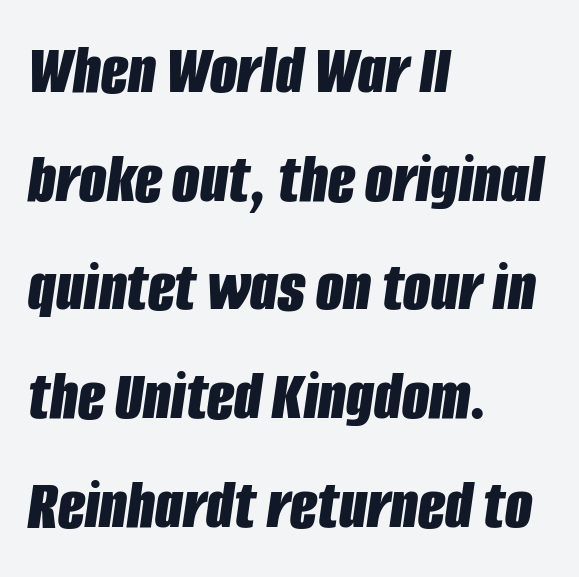
{"italic": "yes", "lean": "right", "slant_degrees": 8, "bold": "yes", "weight": "bold", "width": "condensed", "stroke_contrast": "low", "x_height": "large", "monospaced": "no", "underline": "no", "align": "left", "line_spacing": "normal", "line_spacing_ratio": 1.53, "letter_spacing": "normal", "letter_spacing_em": 0.0, "glyph_px": 71}
